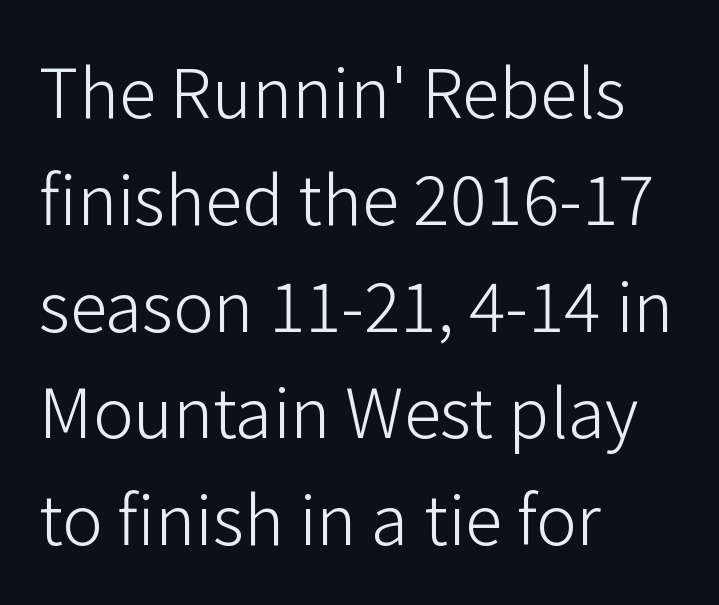
The image shows 68 px light sans-serif type, upright; set left-aligned, normal line spacing (1.57x), normal letter spacing, not underlined; low stroke contrast and a medium x-height.
